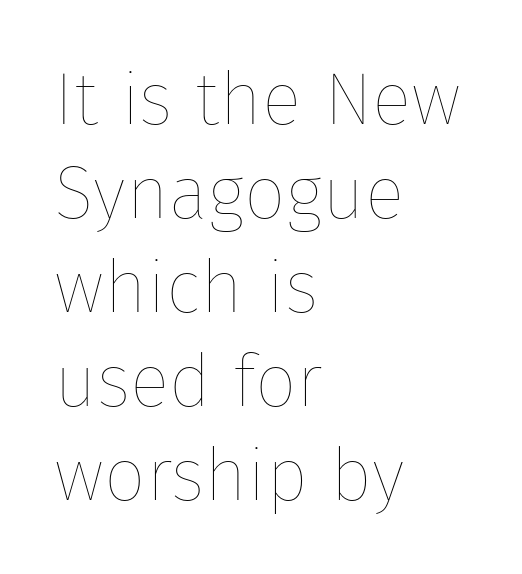
Q: Is the text bold? A: No.
Q: Is the text italic (slanted)? A: No, it is upright.
Q: Is the text underlined? A: No.
Q: How is the paragraph aligned? A: Left-aligned.
Q: Is the spacing between letters normal or unusually wide? A: Normal.
Q: Is the spacing between lines tight, normal or loose? A: Normal.
Q: Width (condensed, normal, or wide)? A: Normal.
Q: Stroke contrast? A: Low.
Q: x-height? A: Medium.
Q: Monospaced? A: No.
